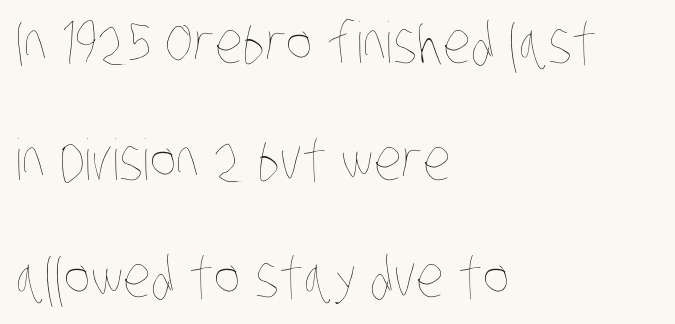
The image shows 56 px thin, condensed type; set left-aligned, loose line spacing (2.09x), normal letter spacing, not underlined; low stroke contrast and a large x-height.
